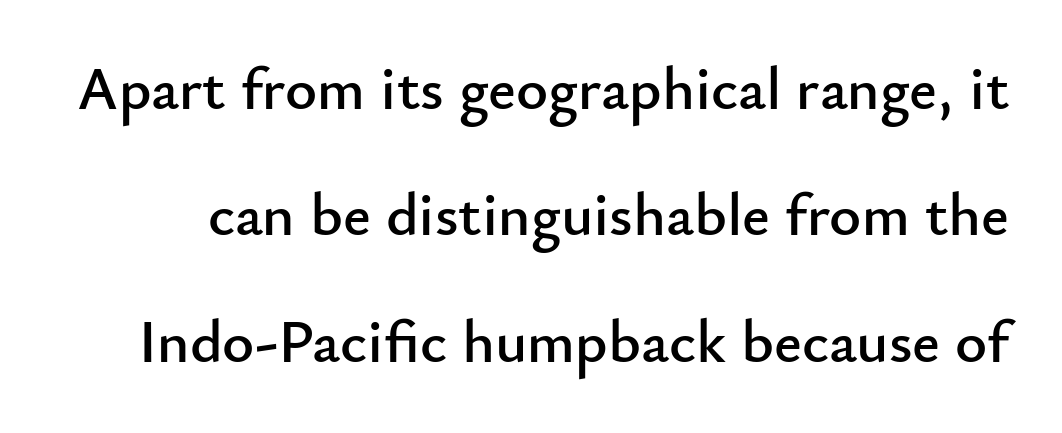
Notice how the stems are strictly vertical — no italics here. The designer went with a sans here, leaving each stem footless. The letters advance in unequal steps, a hallmark of proportional type. Honestly, there is no underline to notice here at all.
